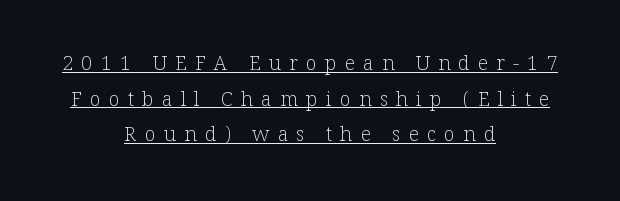
Q: Is the text bold? A: No.
Q: Is the text italic (slanted)? A: No, it is upright.
Q: Is the text underlined? A: Yes.
Q: How is the paragraph aligned? A: Centered.
Q: Is the spacing between letters normal or unusually wide? A: Unusually wide.
